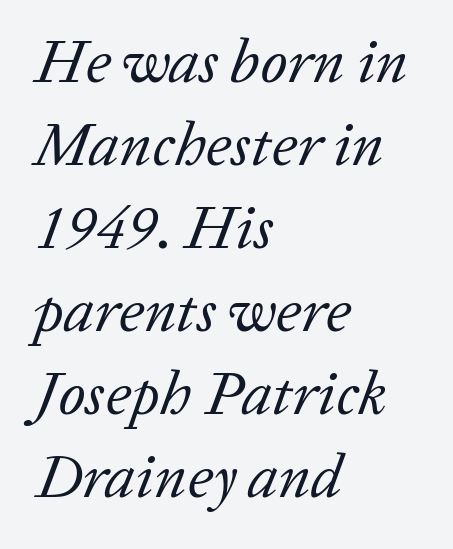
{"serif": "yes", "italic": "yes", "lean": "right", "slant_degrees": 20, "bold": "no", "weight": "regular", "width": "normal", "stroke_contrast": "low", "x_height": "medium", "monospaced": "no", "underline": "no", "align": "left", "line_spacing": "normal", "line_spacing_ratio": 1.34, "letter_spacing": "normal", "letter_spacing_em": 0.0, "glyph_px": 62}
